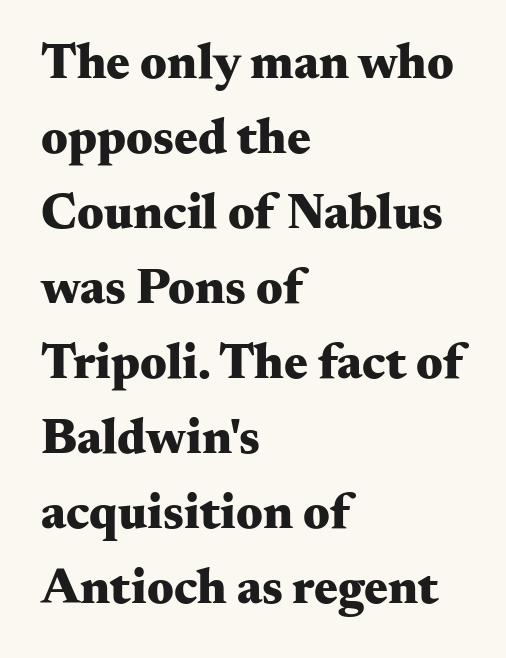
Is there any slant? The stems are plumb. Compared with typical body copy, the letter spacing here is the same. You could not count columns in this text — the font is proportionally spaced. In terms of letterform style, serifs are clearly present. The font is running at its bold setting.
